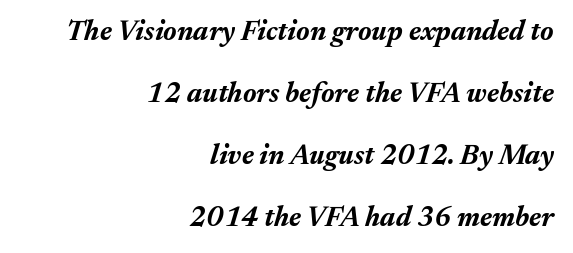
Q: Is the text bold? A: Yes.
Q: Is the text italic (slanted)? A: Yes, it leans right by about 17 degrees.
Q: Is the text underlined? A: No.
Q: How is the paragraph aligned? A: Right-aligned.
Q: Is the spacing between letters normal or unusually wide? A: Normal.
Q: Is the spacing between lines tight, normal or loose? A: Loose.
Q: Width (condensed, normal, or wide)? A: Normal.
Q: Stroke contrast? A: Medium.
Q: x-height? A: Medium.
Q: Monospaced? A: No.
